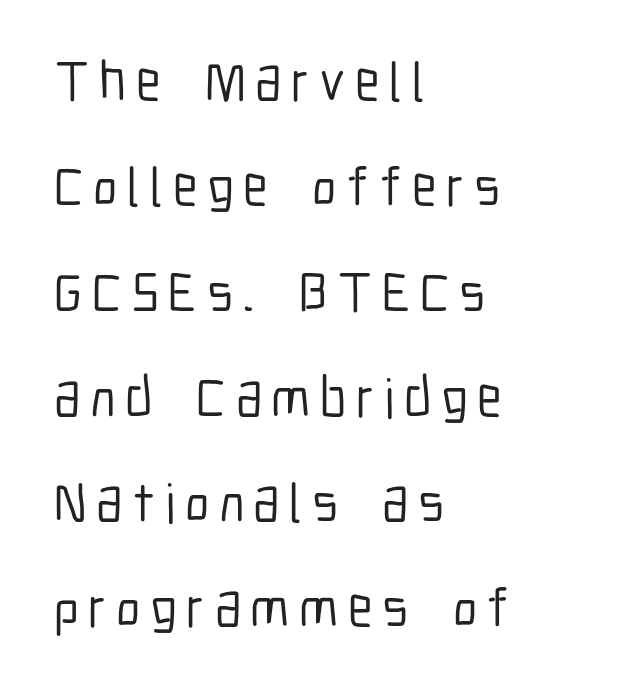
The lines are quadded left. Serifs: no, the terminals of the letterforms are clean. Just letters on the line, the space beneath them empty. Is this a fixed-width face? No — the glyphs have proportional, varying widths. The font's upright variant was chosen for this text.
